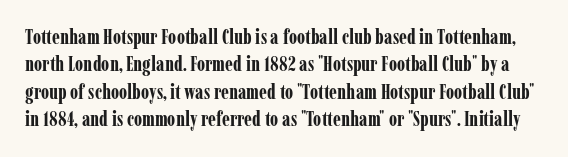
Q: Is the text bold? A: Yes.
Q: Is the text italic (slanted)? A: No, it is upright.
Q: Is the text underlined? A: No.
Q: Is the spacing between letters normal or unusually wide? A: Normal.
Q: Is the spacing between lines tight, normal or loose? A: Normal.
